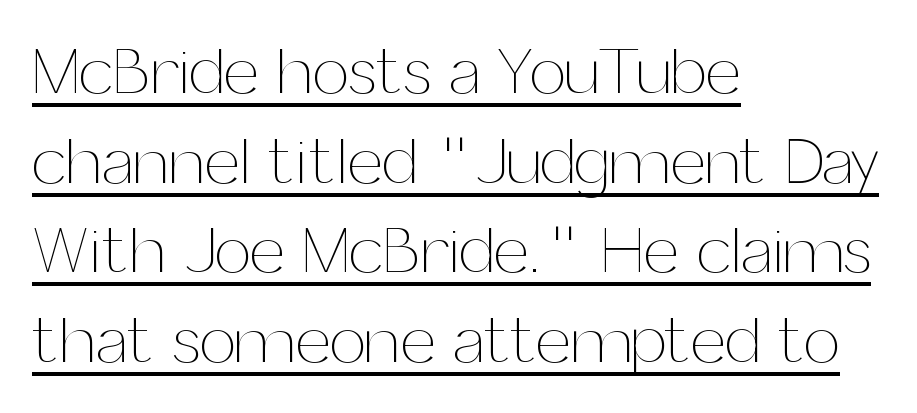
Q: Is the text bold? A: No.
Q: Is the text italic (slanted)? A: No, it is upright.
Q: Is the text underlined? A: Yes.
Q: How is the paragraph aligned? A: Left-aligned.
Q: Is the spacing between letters normal or unusually wide? A: Normal.
Q: Is the spacing between lines tight, normal or loose? A: Normal.
Q: Width (condensed, normal, or wide)? A: Normal.
Q: Stroke contrast? A: Medium.
Q: x-height? A: Medium.
Q: Monospaced? A: No.
